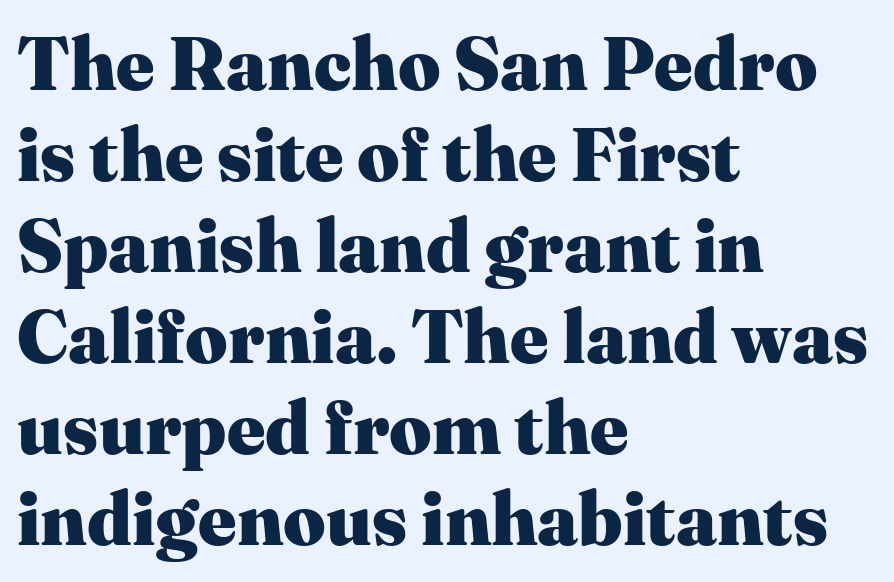
Q: Is the text bold? A: Yes.
Q: Is the text italic (slanted)? A: No, it is upright.
Q: Is the typeface a serif or a sans-serif typeface? A: Serif.
Q: Is the text underlined? A: No.
Q: How is the paragraph aligned? A: Left-aligned.
Q: Is the spacing between letters normal or unusually wide? A: Normal.
Q: Width (condensed, normal, or wide)? A: Normal.
Q: Stroke contrast? A: Medium.
Q: x-height? A: Medium.
Q: Monospaced? A: No.
